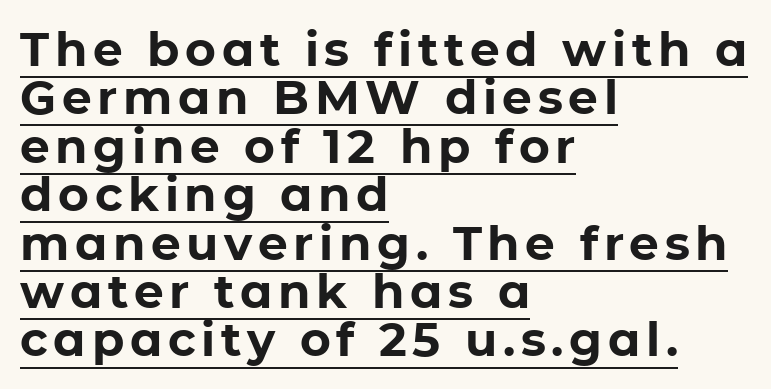
The image shows 47 px bold sans-serif type, upright; set left-aligned, tight line spacing (1.03x), underlined; low stroke contrast and a medium x-height.
